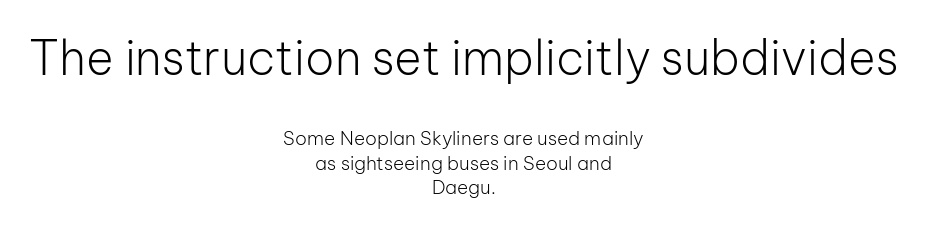
{"serif": "no", "italic": "no", "bold": "no", "weight": "light", "width": "normal", "stroke_contrast": "low", "x_height": "medium", "monospaced": "no", "underline": "no", "align": "center", "line_spacing": "normal", "line_spacing_ratio": 1.29, "letter_spacing": "normal", "letter_spacing_em": 0.0, "larger_block": "first", "size_ratio": 2.47, "glyph_px": 47}
